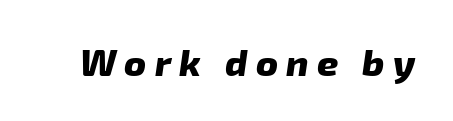
The image shows 37 px heavy sans-serif type; set unusually wide letter spacing (+0.22 em), not underlined; low stroke contrast and a medium x-height.
